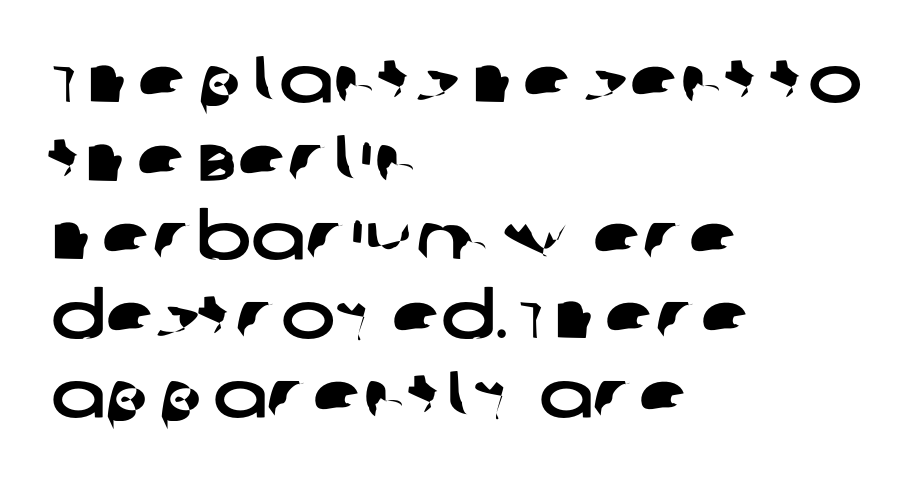
{"serif": "no", "width": "wide", "stroke_contrast": "low", "x_height": "large", "monospaced": "no", "underline": "no", "align": "left", "line_spacing_ratio": 1.21, "letter_spacing": "normal", "letter_spacing_em": 0.0, "glyph_px": 65}
